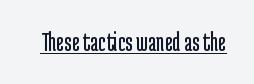
Vertical stems look standard width or narrower in stroke. This sample carries an underscore along the baseline area. Notice how the stems are strictly vertical — no italics here. Spacing between characters is what you'd get straight out of the box.
